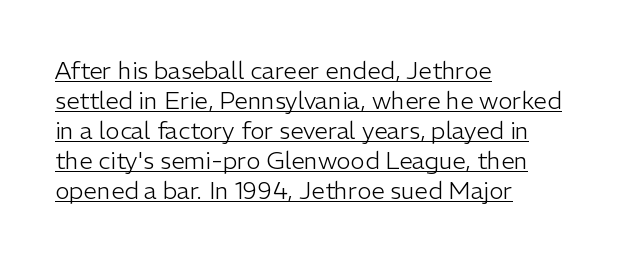
The letterforms sit shoulder to shoulder at normal distance. This sample is left-justified, so line endings fall wherever the words run out. Notice how a bar underscores the lettering throughout. Every stem runs plumb, perpendicular to the baseline. Baseline-to-baseline distance is the conventional proportion of letter height.
